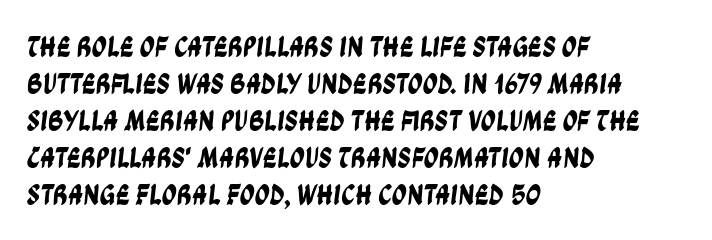
The image shows 30 px condensed sans-serif type; set left-aligned, line spacing 1.23x, normal letter spacing, not underlined; low stroke contrast and a large x-height.
